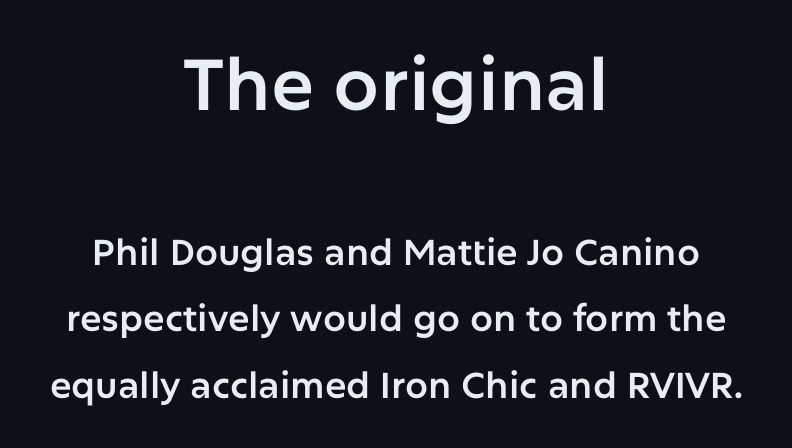
A centered setting, common on invitations and titles, is used for this passage. A typesetter would call this zero additional tracking. Lines of text with bare space underneath. Note the varied advance widths — an 'i' is clearly narrower than an 'm'.
